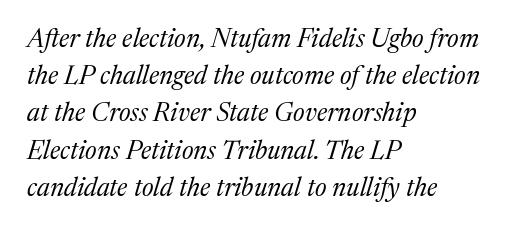
The image shows 26 px text type, italic (leaning right); set left-aligned, normal line spacing (1.43x), normal letter spacing, not underlined.
